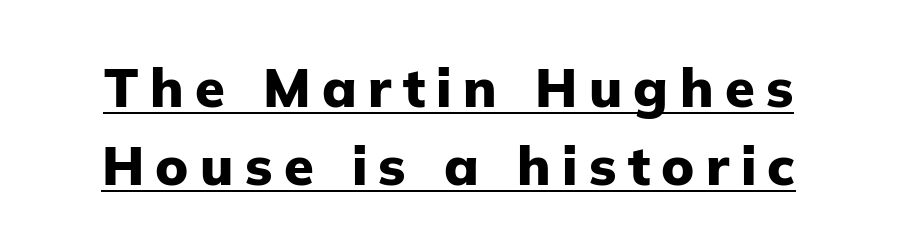
{"serif": "no", "italic": "no", "bold": "yes", "weight": "heavy", "width": "normal", "stroke_contrast": "low", "x_height": "medium", "monospaced": "no", "underline": "yes", "line_spacing": "normal", "line_spacing_ratio": 1.45, "letter_spacing": "wide", "letter_spacing_em": 0.21, "glyph_px": 54}
